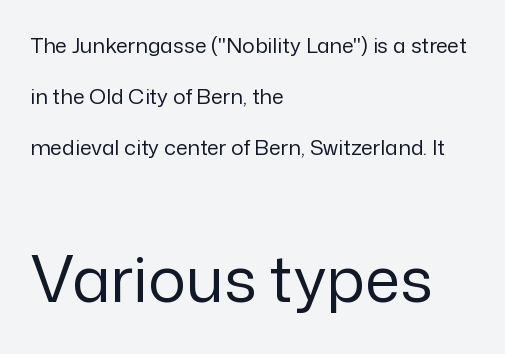
{"serif": "no", "italic": "no", "bold": "no", "weight": "regular", "width": "normal", "stroke_contrast": "low", "x_height": "medium", "monospaced": "no", "underline": "no", "align": "left", "line_spacing": "loose", "line_spacing_ratio": 2.43, "letter_spacing": "normal", "letter_spacing_em": 0.0, "larger_block": "second", "size_ratio": 3.0, "glyph_px": 63}
